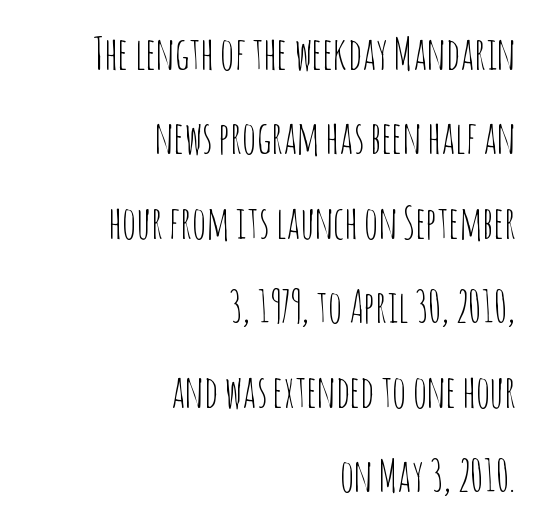
{"serif": "no", "italic": "no", "bold": "no", "weight": "thin", "width": "condensed", "stroke_contrast": "low", "x_height": "large", "monospaced": "no", "underline": "no", "align": "right", "line_spacing": "loose", "line_spacing_ratio": 1.92, "letter_spacing": "normal", "letter_spacing_em": 0.0, "glyph_px": 44}
